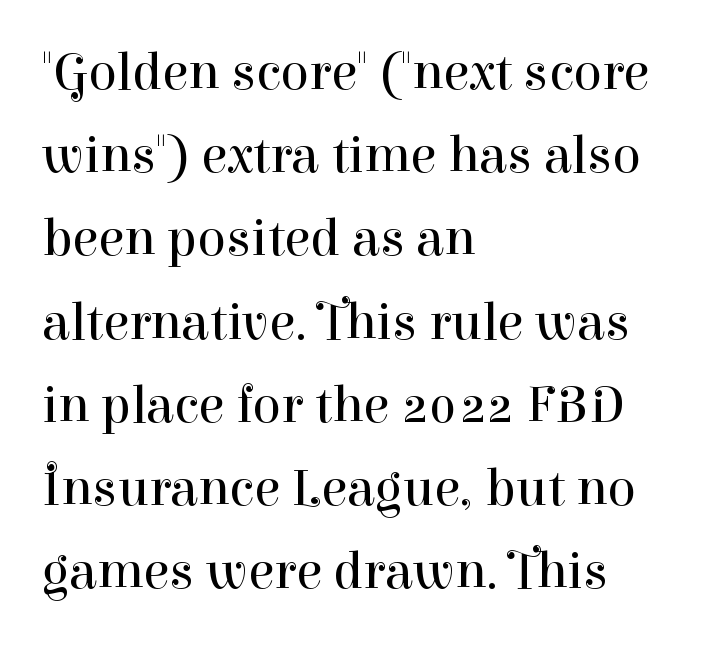
Q: Is the text bold? A: No.
Q: Is the text italic (slanted)? A: No, it is upright.
Q: Is the typeface a serif or a sans-serif typeface? A: Serif.
Q: Is the text underlined? A: No.
Q: How is the paragraph aligned? A: Left-aligned.
Q: Is the spacing between letters normal or unusually wide? A: Normal.
Q: Is the spacing between lines tight, normal or loose? A: Normal.
Q: Width (condensed, normal, or wide)? A: Normal.
Q: Stroke contrast? A: High.
Q: x-height? A: Medium.
Q: Monospaced? A: No.
